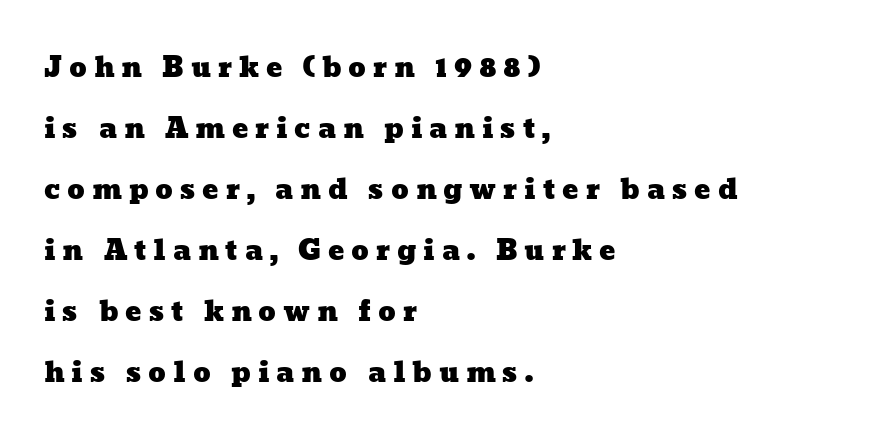
All the whitespace from short lines collects on the right. Here the glyphs are tracked loosely, breaking word shapes into spaced letters. Nobody drew a line under any word here. Summary of vertical rhythm: relaxed, with wide interline spacing.
